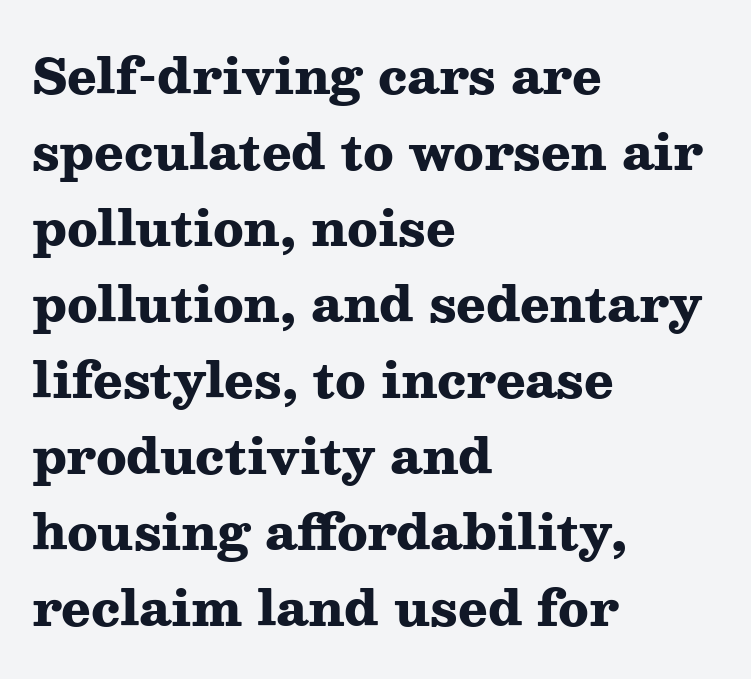
Q: Is the text bold? A: Yes.
Q: Is the text italic (slanted)? A: No, it is upright.
Q: Is the typeface a serif or a sans-serif typeface? A: Serif.
Q: Is the text underlined? A: No.
Q: How is the paragraph aligned? A: Left-aligned.
Q: Is the spacing between letters normal or unusually wide? A: Normal.
Q: Is the spacing between lines tight, normal or loose? A: Normal.
Q: Width (condensed, normal, or wide)? A: Wide.
Q: Stroke contrast? A: Medium.
Q: x-height? A: Medium.
Q: Monospaced? A: No.
